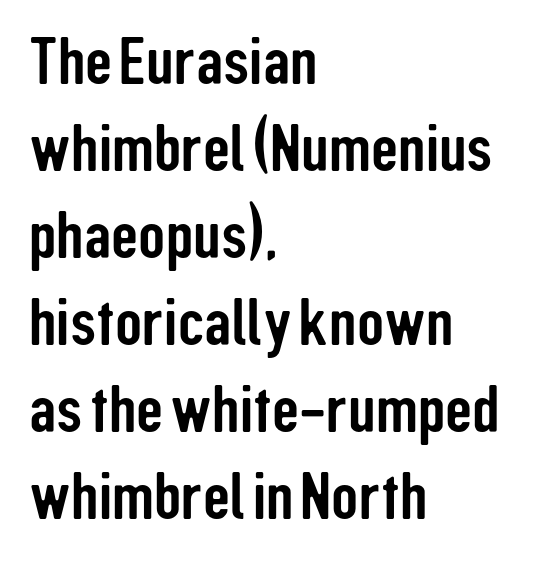
{"serif": "no", "italic": "no", "width": "condensed", "stroke_contrast": "low", "x_height": "medium", "monospaced": "no", "underline": "no", "align": "left", "line_spacing": "normal", "line_spacing_ratio": 1.3, "letter_spacing": "normal", "letter_spacing_em": 0.0, "glyph_px": 67}
